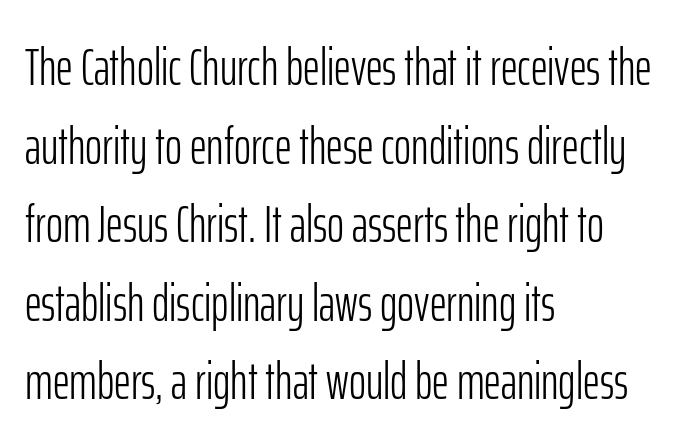
Q: Is the text bold? A: No.
Q: Is the text italic (slanted)? A: No, it is upright.
Q: Is the typeface a serif or a sans-serif typeface? A: Sans-serif.
Q: Is the text underlined? A: No.
Q: How is the paragraph aligned? A: Left-aligned.
Q: Is the spacing between letters normal or unusually wide? A: Normal.
Q: Is the spacing between lines tight, normal or loose? A: Normal.
Q: Width (condensed, normal, or wide)? A: Condensed.
Q: Stroke contrast? A: Low.
Q: x-height? A: Medium.
Q: Monospaced? A: No.
